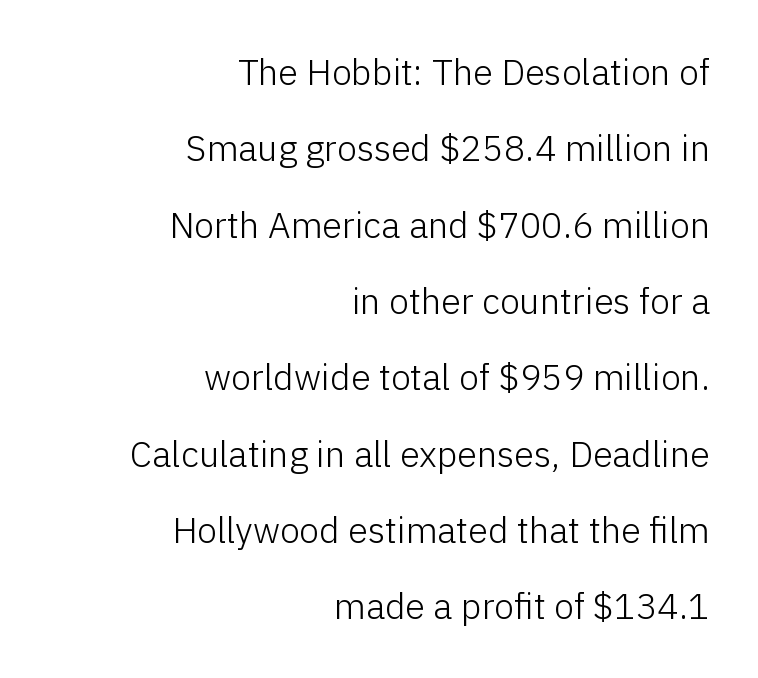
Words appear dense and cohesive because spacing is normal. The glyphs in this specimen are sans serif. Think of a printed novel: that variable character pitch is what you see here. The rendering anchors every line to the right-hand side.
